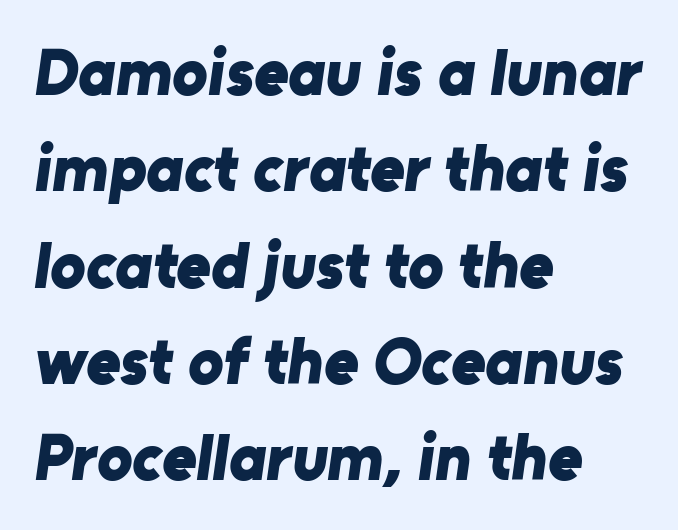
The image shows 66 px bold sans-serif type; set left-aligned, normal line spacing (1.46x), normal letter spacing, not underlined; low stroke contrast and a medium x-height.
